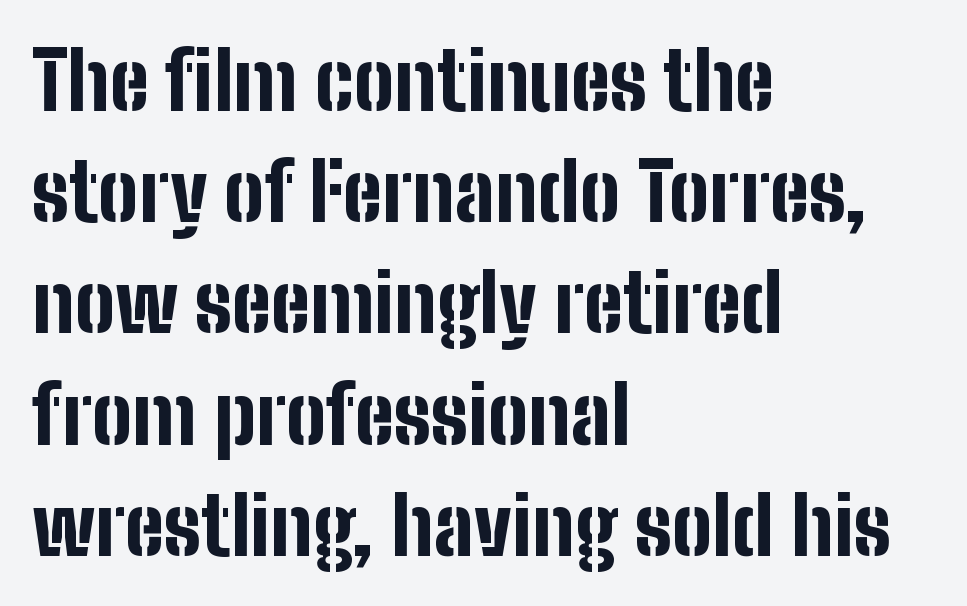
The image shows 80 px bold, condensed sans-serif type, upright; set left-aligned, normal line spacing (1.39x), normal letter spacing, not underlined; low stroke contrast and a medium x-height.
